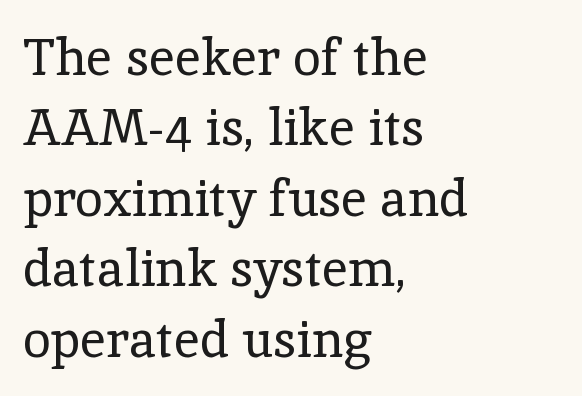
The image shows 51 px regular-weight serif type, upright; set left-aligned, normal line spacing (1.38x), normal letter spacing, not underlined; a medium x-height.
